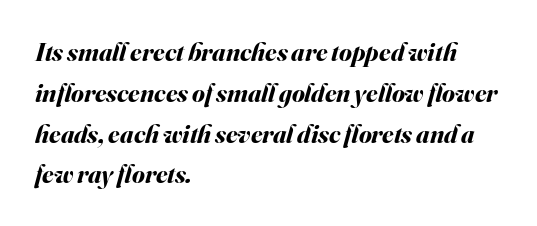
Q: Is the text bold? A: Yes.
Q: Is the text italic (slanted)? A: Yes, it leans right by about 16 degrees.
Q: Is the text underlined? A: No.
Q: How is the paragraph aligned? A: Left-aligned.
Q: Is the spacing between letters normal or unusually wide? A: Normal.
Q: Is the spacing between lines tight, normal or loose? A: Normal.
